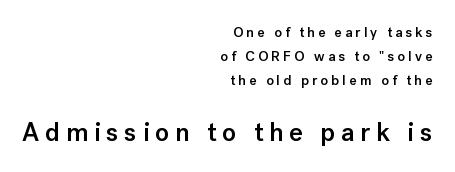
You can tell it's not italic because the verticals are truly vertical. Is the lower block the larger one? Yes — the lower block carries the bigger type. The compositor pushed each line to the right boundary. The space beneath each line is pristine and unruled. Between one letter and the next there's a generous, obvious gap.
